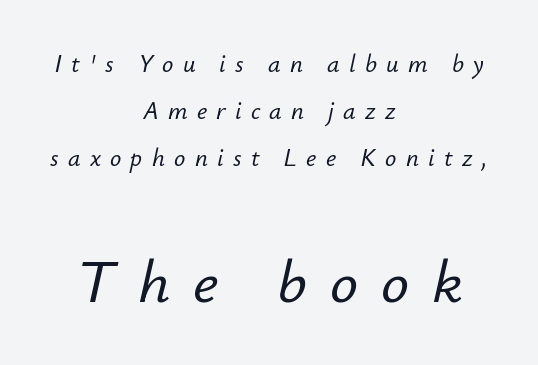
Q: Is the text italic (slanted)? A: Yes, it leans right by about 12 degrees.
Q: Is the text underlined? A: No.
Q: How is the paragraph aligned? A: Centered.
Q: Is the spacing between letters normal or unusually wide? A: Unusually wide.
Q: Which block of text is set in a larger size, the first (top) or the second (bottom)? A: The second (bottom) one.
Q: Width (condensed, normal, or wide)? A: Normal.
Q: Stroke contrast? A: Low.
Q: x-height? A: Small.
Q: Monospaced? A: No.
